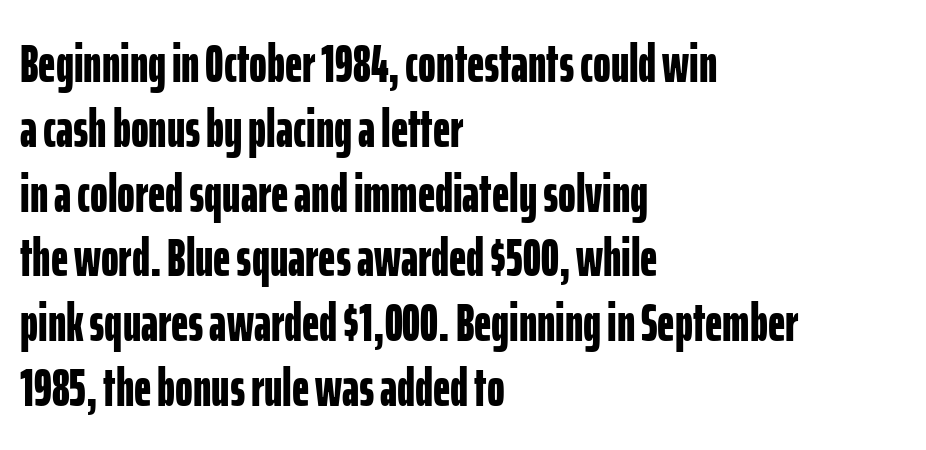
Q: Is the text bold? A: Yes.
Q: Is the text italic (slanted)? A: No, it is upright.
Q: Is the typeface a serif or a sans-serif typeface? A: Sans-serif.
Q: Is the text underlined? A: No.
Q: How is the paragraph aligned? A: Left-aligned.
Q: Is the spacing between letters normal or unusually wide? A: Normal.
Q: Width (condensed, normal, or wide)? A: Condensed.
Q: Stroke contrast? A: Low.
Q: x-height? A: Medium.
Q: Monospaced? A: No.
